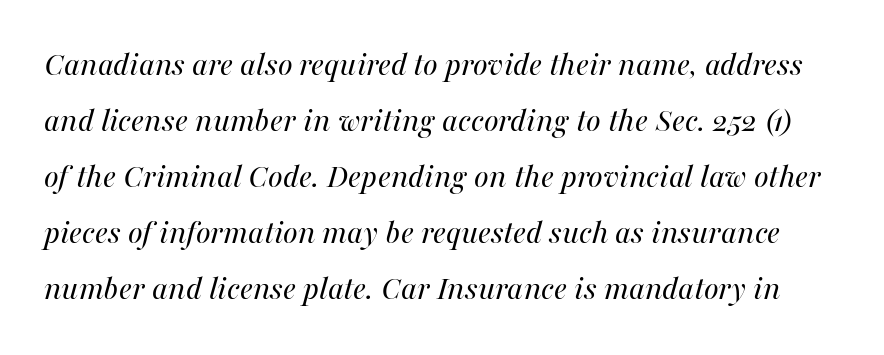
{"italic": "yes", "lean": "right", "slant_degrees": 16, "bold": "no", "weight": "regular", "width": "normal", "stroke_contrast": "medium", "x_height": "medium", "monospaced": "no", "underline": "no", "line_spacing": "normal", "line_spacing_ratio": 1.6, "letter_spacing": "normal", "letter_spacing_em": 0.0, "glyph_px": 35}
